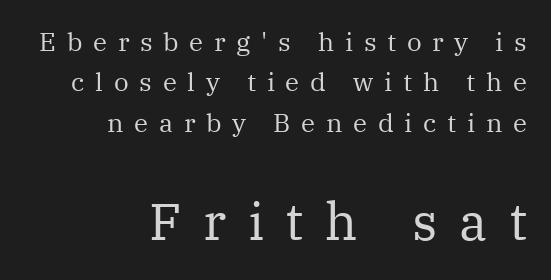
The image shows 52 px regular-weight serif type, upright; set right-aligned, normal line spacing (1.55x), unusually wide letter spacing (+0.41 em), not underlined; the second (bottom) block is 2.0x larger; medium stroke contrast and a medium x-height.
